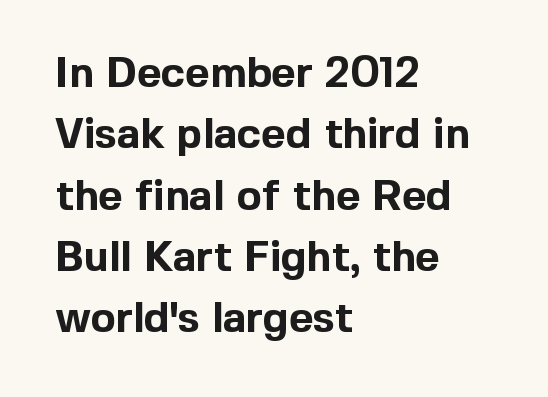
Anything drawn beneath the words? Only blank space. Tracking here is standard; glyphs follow each other at the usual distance. The text was rendered using a sans face with plain stroke endings. Characters remain perfectly vertical along every line. On the weight axis this lands at bold, roughly 700.
